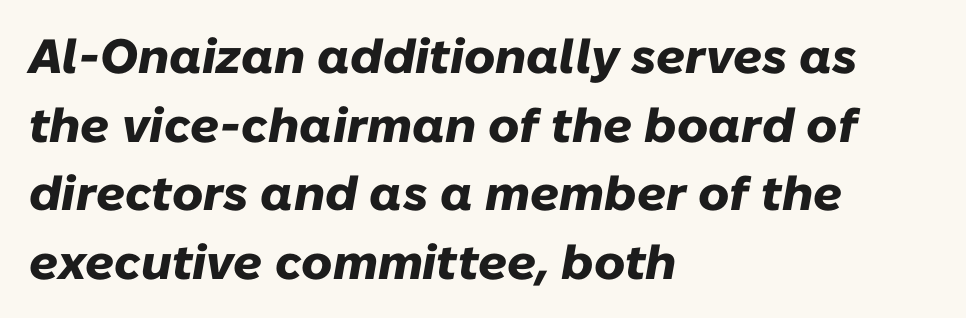
Q: Is the text bold? A: Yes.
Q: Is the text italic (slanted)? A: Yes, it leans right by about 10 degrees.
Q: Is the text underlined? A: No.
Q: How is the paragraph aligned? A: Left-aligned.
Q: Is the spacing between letters normal or unusually wide? A: Normal.
Q: Is the spacing between lines tight, normal or loose? A: Normal.
Q: Width (condensed, normal, or wide)? A: Normal.
Q: Stroke contrast? A: Low.
Q: x-height? A: Medium.
Q: Monospaced? A: No.
